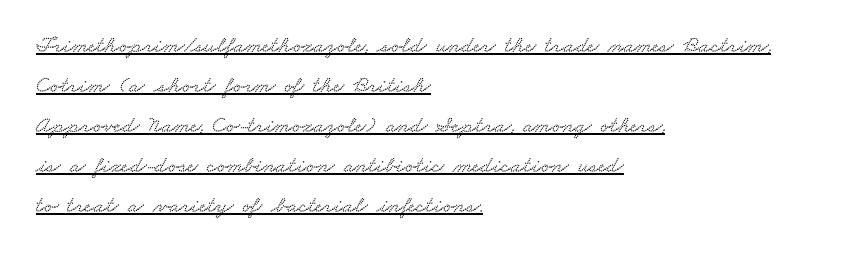
A continuous stroke trails under the words, as in a hyperlink. The horizontal fit of the characters is conventional and even. All the whitespace from short lines collects on the right.
